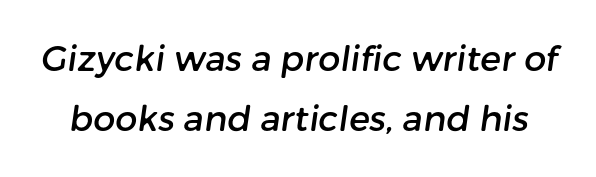
Q: Is the typeface a serif or a sans-serif typeface? A: Sans-serif.
Q: Is the text underlined? A: No.
Q: Is the spacing between letters normal or unusually wide? A: Normal.
Q: Width (condensed, normal, or wide)? A: Normal.
Q: Stroke contrast? A: Low.
Q: x-height? A: Medium.
Q: Monospaced? A: No.
